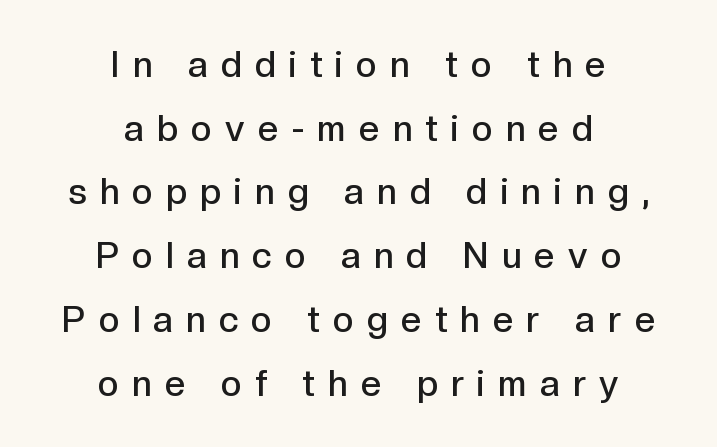
Posture: upright roman. Every row of glyphs is offset so its center matches the block's center. The passage shown is semibold, sitting just below true bold. The rendering uses natural spacing where letterforms have individual widths. Stroke terminals: plain, sans-serif.
